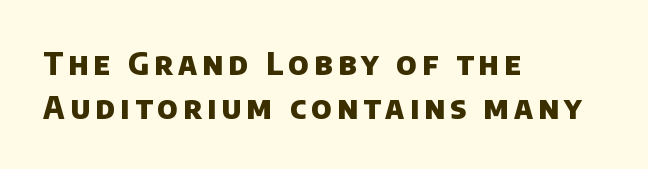
{"serif": "no", "bold": "yes", "weight": "heavy", "width": "normal", "stroke_contrast": "low", "x_height": "large", "monospaced": "no", "underline": "no", "align": "left", "line_spacing": "normal", "line_spacing_ratio": 1.41, "glyph_px": 31}
